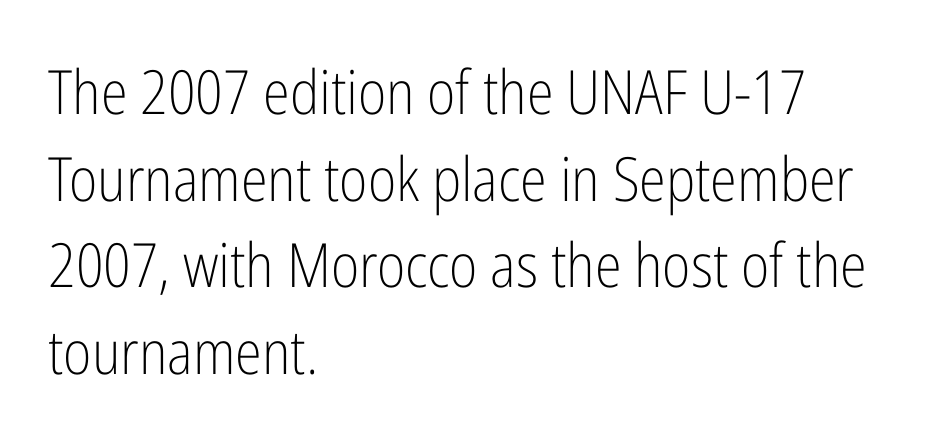
Q: Is the text bold? A: No.
Q: Is the text italic (slanted)? A: No, it is upright.
Q: Is the typeface a serif or a sans-serif typeface? A: Sans-serif.
Q: Is the text underlined? A: No.
Q: How is the paragraph aligned? A: Left-aligned.
Q: Is the spacing between letters normal or unusually wide? A: Normal.
Q: Is the spacing between lines tight, normal or loose? A: Normal.
Q: Width (condensed, normal, or wide)? A: Condensed.
Q: Stroke contrast? A: Low.
Q: x-height? A: Medium.
Q: Monospaced? A: No.
